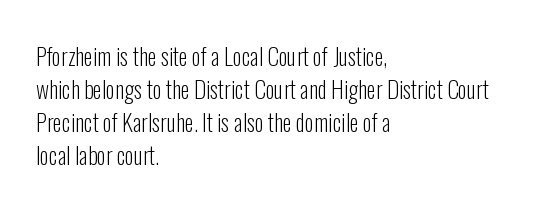
Does extra space separate the letters? No, they use regular spacing. The rendering anchors every line to the left-hand side. The axis of the letterforms is exactly vertical. These lines sit exactly where default settings would place them. Ink coverage per letter is moderate at most. Bare-footed words on every line.
